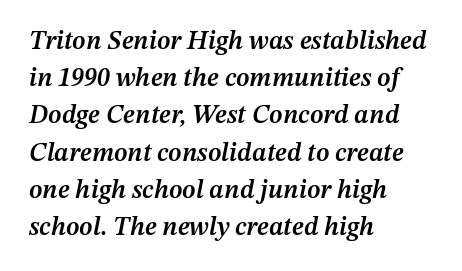
{"italic": "yes", "lean": "right", "slant_degrees": 12, "bold": "semi", "underline": "no", "align": "left", "line_spacing": "normal", "line_spacing_ratio": 1.43, "letter_spacing": "normal", "letter_spacing_em": 0.0, "glyph_px": 26}
